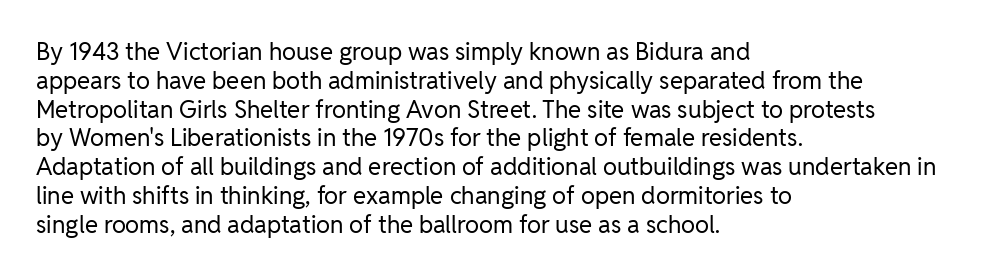
The image shows 24 px text type, upright; set left-aligned, line spacing 1.2x, normal letter spacing, not underlined.
